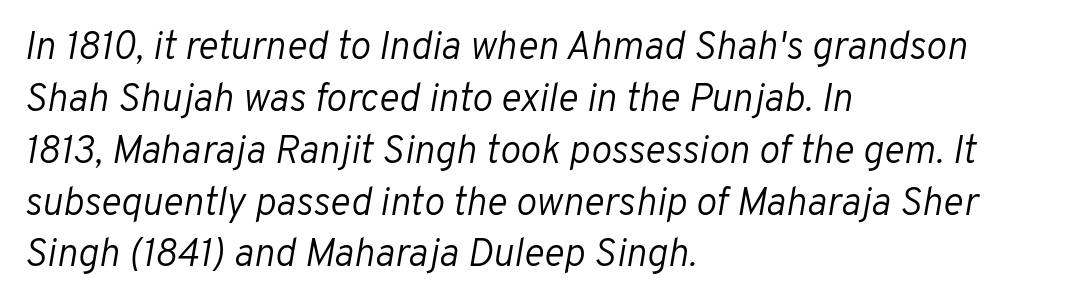
Stems and bowls with no extra thickness — not bold. Is the type slanted? Yes — the strokes lean at a clear angle. The leading is moderate, giving the passage an even texture. Layout note: lines flush left.
